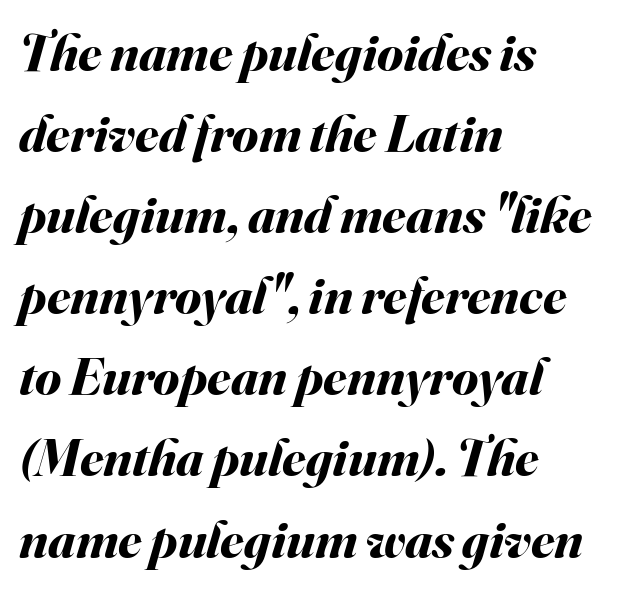
Q: Is the text bold? A: Yes.
Q: Is the text italic (slanted)? A: Yes, it leans right by about 16 degrees.
Q: Is the text underlined? A: No.
Q: How is the paragraph aligned? A: Left-aligned.
Q: Is the spacing between letters normal or unusually wide? A: Normal.
Q: Is the spacing between lines tight, normal or loose? A: Normal.
Q: Width (condensed, normal, or wide)? A: Normal.
Q: Stroke contrast? A: Medium.
Q: x-height? A: Small.
Q: Monospaced? A: No.
